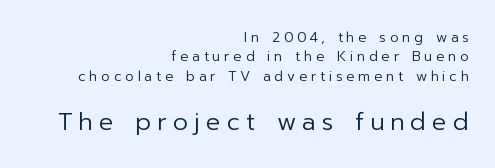
The image shows 24 px text type, upright; set right-aligned, normal line spacing (1.38x), unusually wide letter spacing (+0.26 em), not underlined; the second (bottom) block is 1.71x larger.
